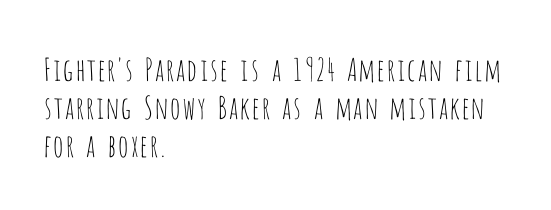
{"serif": "no", "italic": "no", "bold": "no", "weight": "thin", "width": "condensed", "stroke_contrast": "low", "x_height": "large", "monospaced": "no", "underline": "no", "align": "left", "line_spacing_ratio": 1.23, "letter_spacing": "normal", "letter_spacing_em": 0.0, "glyph_px": 31}
